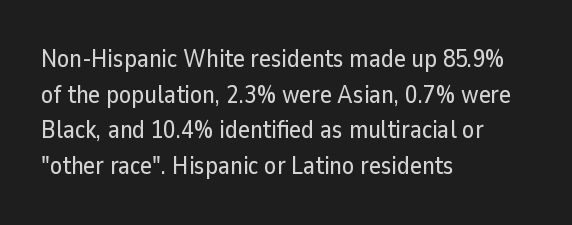
The image shows 25 px text type, upright; set left-aligned, normal line spacing (1.43x), normal letter spacing, not underlined.
